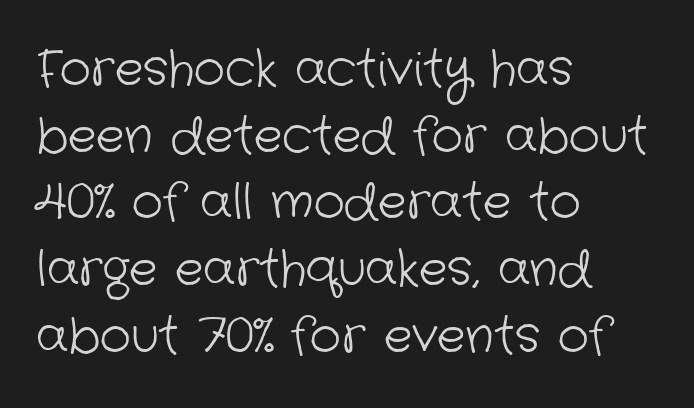
{"serif": "no", "bold": "no", "weight": "light", "width": "normal", "stroke_contrast": "low", "x_height": "medium", "monospaced": "no", "underline": "no", "align": "left", "line_spacing": "normal", "line_spacing_ratio": 1.39, "letter_spacing": "normal", "letter_spacing_em": 0.0, "glyph_px": 48}
